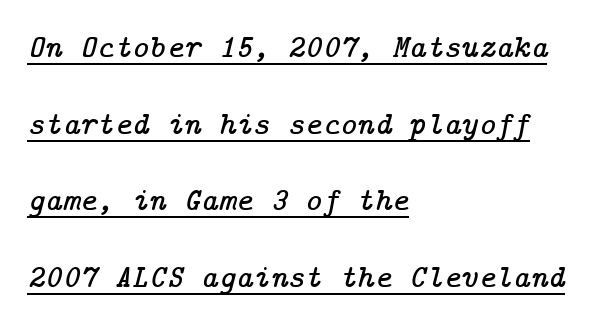
Q: Is the text italic (slanted)? A: Yes, it leans right by about 14 degrees.
Q: Is the typeface a serif or a sans-serif typeface? A: Serif.
Q: Is the text underlined? A: Yes.
Q: How is the paragraph aligned? A: Left-aligned.
Q: Is the spacing between letters normal or unusually wide? A: Normal.
Q: Is the spacing between lines tight, normal or loose? A: Loose.
Q: Width (condensed, normal, or wide)? A: Normal.
Q: Stroke contrast? A: Low.
Q: x-height? A: Medium.
